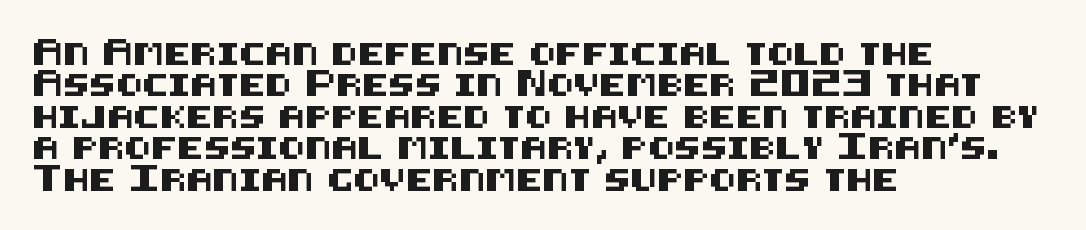
The image shows 22 px text type, upright; set left-aligned, normal line spacing (1.43x), normal letter spacing, not underlined.
